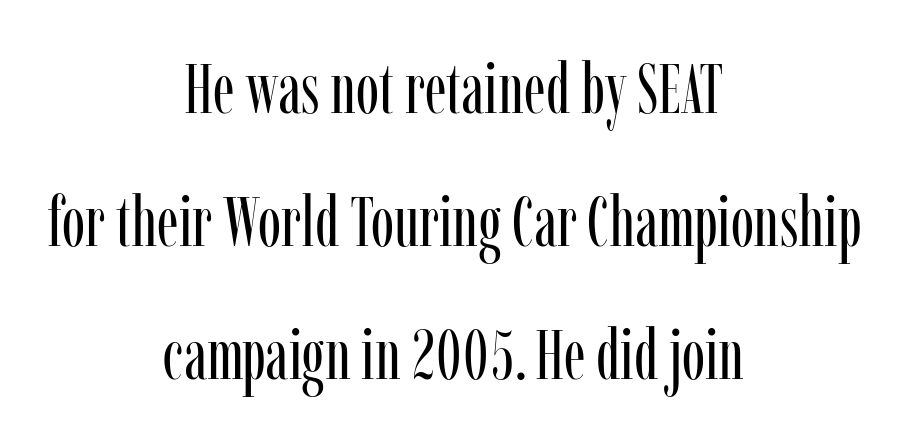
Q: Is the text bold? A: No.
Q: Is the text italic (slanted)? A: No, it is upright.
Q: Is the typeface a serif or a sans-serif typeface? A: Serif.
Q: Is the text underlined? A: No.
Q: How is the paragraph aligned? A: Centered.
Q: Is the spacing between letters normal or unusually wide? A: Normal.
Q: Is the spacing between lines tight, normal or loose? A: Loose.
Q: Width (condensed, normal, or wide)? A: Condensed.
Q: Stroke contrast? A: Low.
Q: x-height? A: Medium.
Q: Monospaced? A: No.
